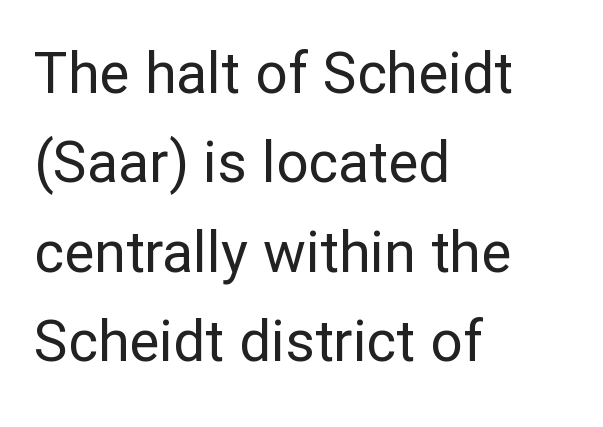
Q: Is the text bold? A: No.
Q: Is the text italic (slanted)? A: No, it is upright.
Q: Is the typeface a serif or a sans-serif typeface? A: Sans-serif.
Q: Is the text underlined? A: No.
Q: How is the paragraph aligned? A: Left-aligned.
Q: Is the spacing between letters normal or unusually wide? A: Normal.
Q: Is the spacing between lines tight, normal or loose? A: Normal.
Q: Width (condensed, normal, or wide)? A: Normal.
Q: Stroke contrast? A: Low.
Q: x-height? A: Medium.
Q: Monospaced? A: No.
